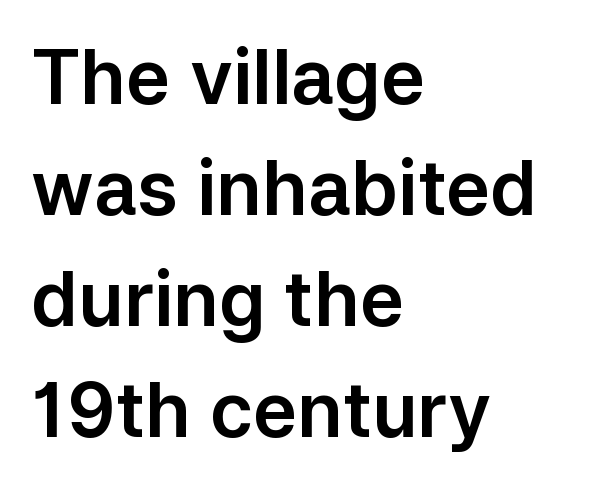
What's the leading like? Ordinary, nothing unusual. You could call the tracking neutral — neither tight nor loose. The rendering uses natural spacing where letterforms have individual widths. Just letters on the line, the space beneath them empty. Notice how the passage keeps a crisp vertical edge on the left only. Unlike italic type, these characters show no tilt at all.
